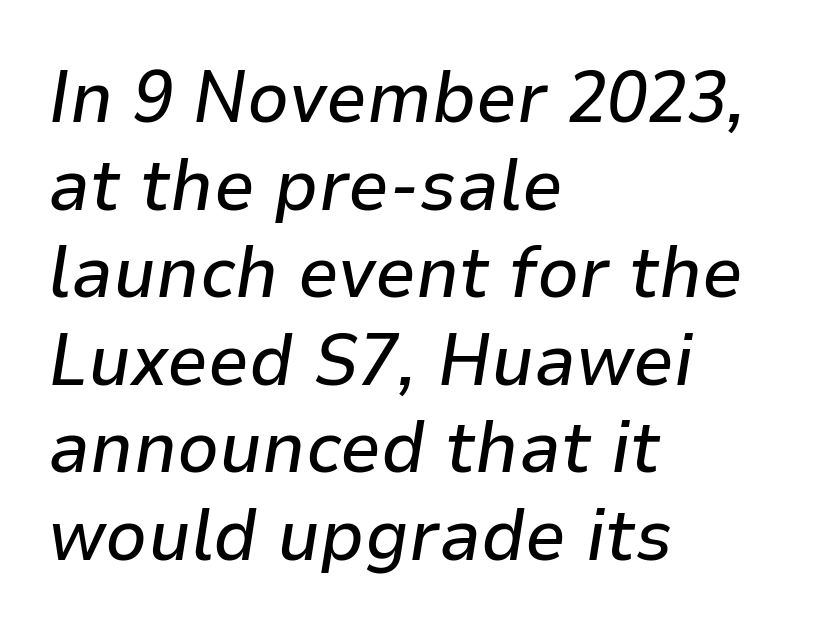
Q: Is the text italic (slanted)? A: Yes, it leans right by about 9 degrees.
Q: Is the text underlined? A: No.
Q: How is the paragraph aligned? A: Left-aligned.
Q: Is the spacing between letters normal or unusually wide? A: Normal.
Q: Width (condensed, normal, or wide)? A: Normal.
Q: Stroke contrast? A: Low.
Q: x-height? A: Medium.
Q: Monospaced? A: No.
